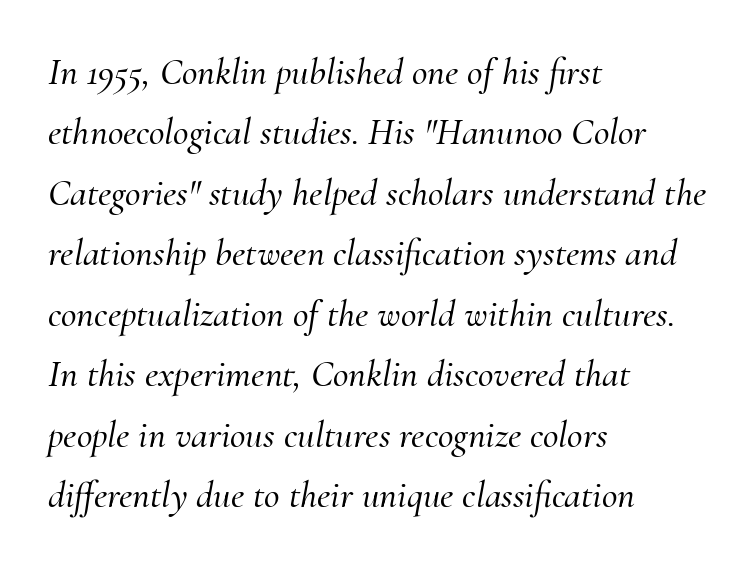
Q: Is the text italic (slanted)? A: Yes, it leans right by about 10 degrees.
Q: Is the typeface a serif or a sans-serif typeface? A: Serif.
Q: Is the text underlined? A: No.
Q: How is the paragraph aligned? A: Left-aligned.
Q: Is the spacing between letters normal or unusually wide? A: Normal.
Q: Is the spacing between lines tight, normal or loose? A: Normal.
Q: Width (condensed, normal, or wide)? A: Normal.
Q: Stroke contrast? A: Medium.
Q: x-height? A: Small.
Q: Monospaced? A: No.
